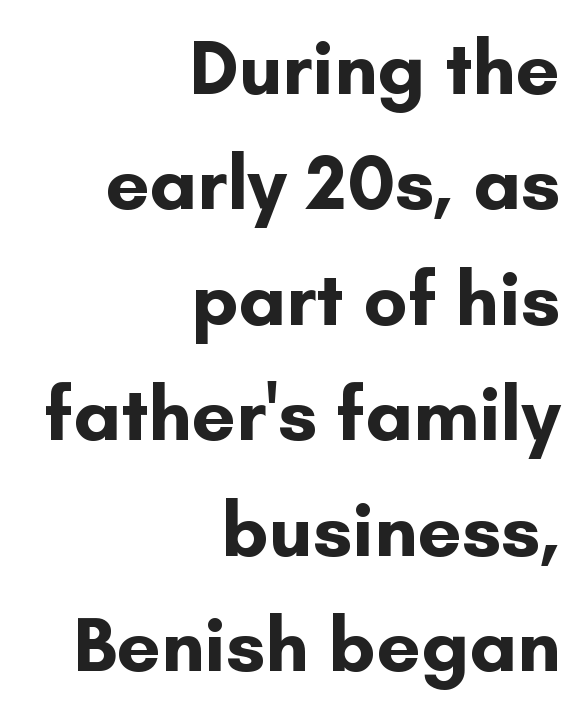
{"serif": "no", "italic": "no", "bold": "yes", "weight": "bold", "width": "normal", "stroke_contrast": "low", "x_height": "small", "monospaced": "no", "underline": "no", "align": "right", "line_spacing": "normal", "line_spacing_ratio": 1.48, "letter_spacing": "normal", "letter_spacing_em": 0.0, "glyph_px": 78}
